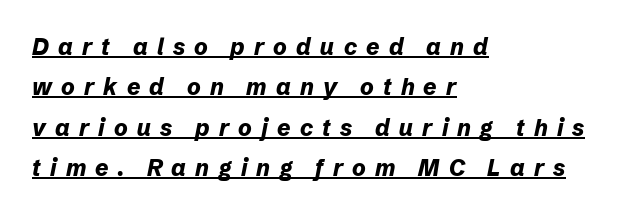
{"italic": "yes", "lean": "right", "slant_degrees": 12, "bold": "yes", "underline": "yes", "align": "left", "line_spacing_ratio": 1.76, "letter_spacing": "wide", "letter_spacing_em": 0.4, "glyph_px": 23}
